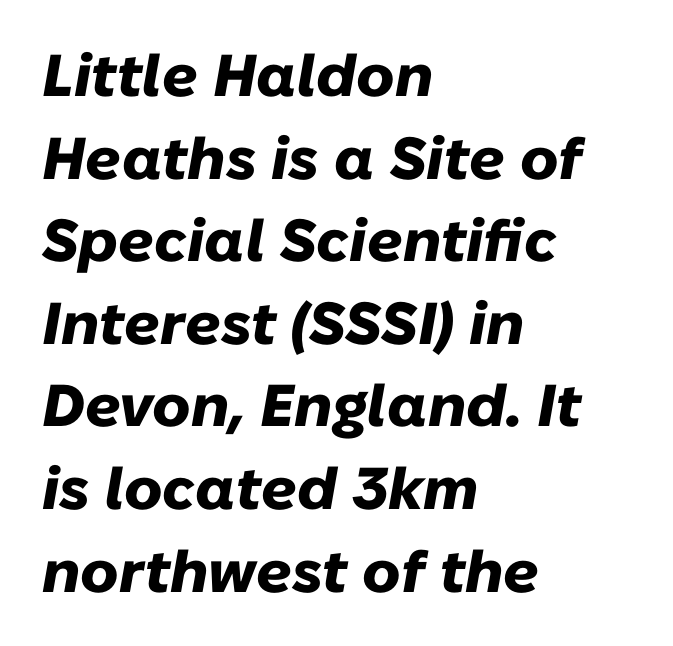
Q: Is the text bold? A: Yes.
Q: Is the text italic (slanted)? A: Yes, it leans right by about 10 degrees.
Q: Is the text underlined? A: No.
Q: How is the paragraph aligned? A: Left-aligned.
Q: Is the spacing between letters normal or unusually wide? A: Normal.
Q: Is the spacing between lines tight, normal or loose? A: Normal.
Q: Width (condensed, normal, or wide)? A: Normal.
Q: Stroke contrast? A: Low.
Q: x-height? A: Medium.
Q: Monospaced? A: No.
